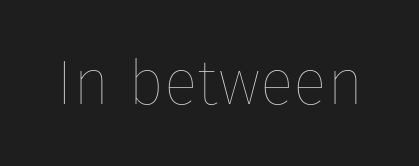
The image shows 63 px thin type, upright; set normal letter spacing, not underlined; low stroke contrast and a medium x-height.
